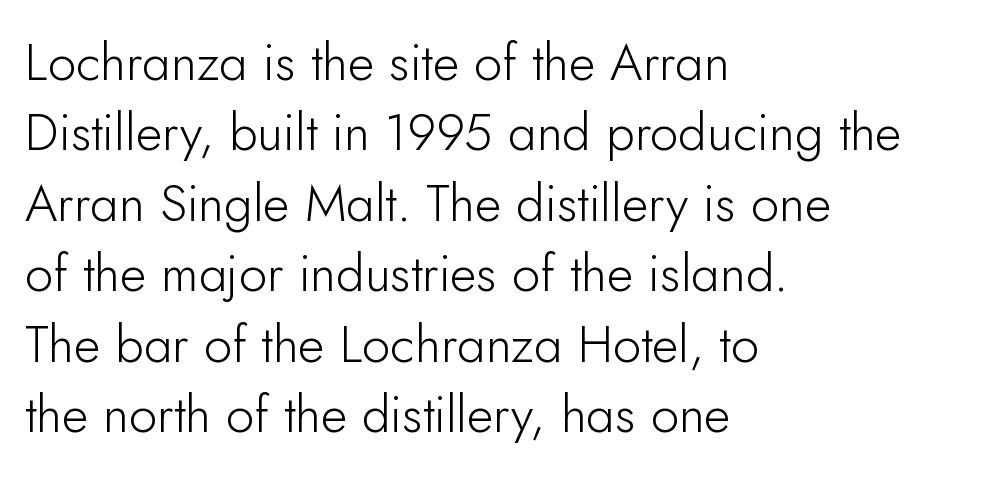
The image shows 51 px light sans-serif type, upright; set left-aligned, normal line spacing (1.38x), normal letter spacing, not underlined; low stroke contrast and a small x-height.
